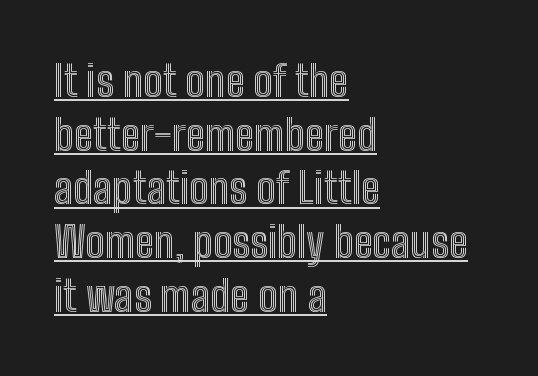
Q: Is the text italic (slanted)? A: No, it is upright.
Q: Is the text underlined? A: Yes.
Q: How is the paragraph aligned? A: Left-aligned.
Q: Is the spacing between letters normal or unusually wide? A: Normal.
Q: Is the spacing between lines tight, normal or loose? A: Normal.
Q: Width (condensed, normal, or wide)? A: Condensed.
Q: x-height? A: Medium.
Q: Monospaced? A: No.
